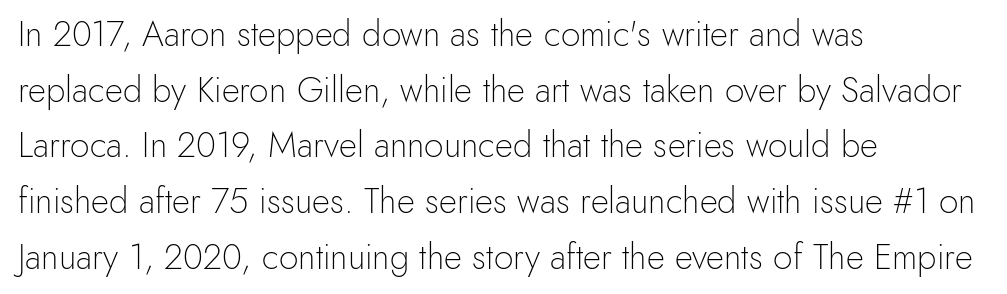
Q: Is the text bold? A: No.
Q: Is the text italic (slanted)? A: No, it is upright.
Q: Is the typeface a serif or a sans-serif typeface? A: Sans-serif.
Q: Is the text underlined? A: No.
Q: How is the paragraph aligned? A: Left-aligned.
Q: Is the spacing between letters normal or unusually wide? A: Normal.
Q: Is the spacing between lines tight, normal or loose? A: Normal.
Q: Width (condensed, normal, or wide)? A: Normal.
Q: x-height? A: Small.
Q: Monospaced? A: No.
